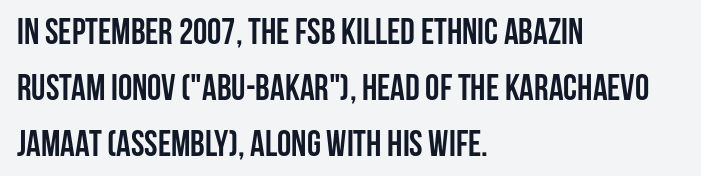
How would I describe the line gaps? Plain and ordinary. Is there any slant? The stems are plumb. Only glyphs here, with clear space below each row. You could not count columns in this text — the font is proportionally spaced. Tracking value appears to be zero — textbook default spacing.
